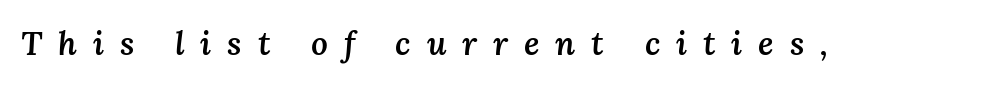
The image shows 33 px semibold type, italic (leaning right); set unusually wide letter spacing (+0.48 em), not underlined; medium stroke contrast and a medium x-height.
